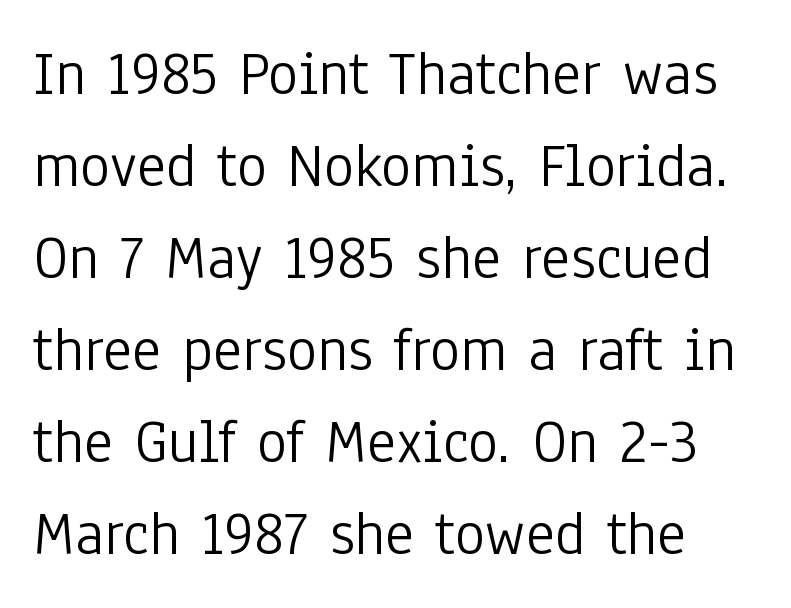
The image shows 63 px light, condensed sans-serif type, upright; set normal line spacing (1.46x), normal letter spacing, not underlined; low stroke contrast and a medium x-height.
